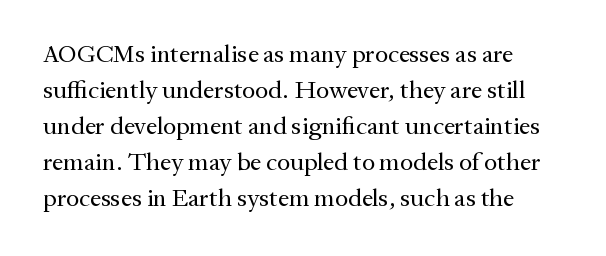
Q: Is the text bold? A: No.
Q: Is the text italic (slanted)? A: No, it is upright.
Q: Is the text underlined? A: No.
Q: Is the spacing between letters normal or unusually wide? A: Normal.
Q: Is the spacing between lines tight, normal or loose? A: Normal.
